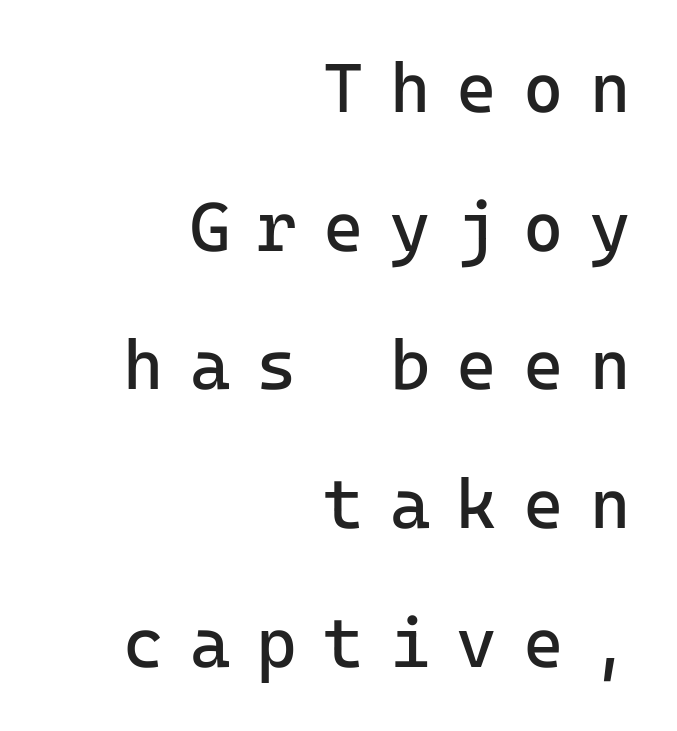
Q: Is the text bold? A: No.
Q: Is the text italic (slanted)? A: No, it is upright.
Q: Is the typeface a serif or a sans-serif typeface? A: Sans-serif.
Q: Is the text underlined? A: No.
Q: How is the paragraph aligned? A: Right-aligned.
Q: Is the spacing between letters normal or unusually wide? A: Unusually wide.
Q: Is the spacing between lines tight, normal or loose? A: Loose.
Q: Width (condensed, normal, or wide)? A: Normal.
Q: Stroke contrast? A: Low.
Q: x-height? A: Medium.
Q: Monospaced? A: Yes.
